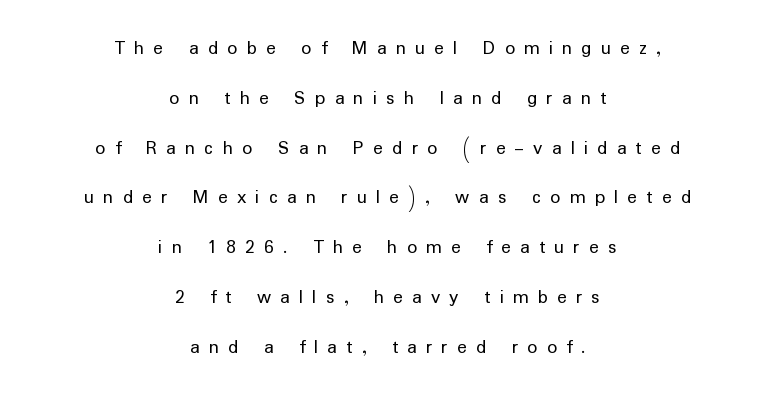
Q: Is the text bold? A: No.
Q: Is the text italic (slanted)? A: No, it is upright.
Q: Is the text underlined? A: No.
Q: How is the paragraph aligned? A: Centered.
Q: Is the spacing between letters normal or unusually wide? A: Unusually wide.
Q: Is the spacing between lines tight, normal or loose? A: Loose.
